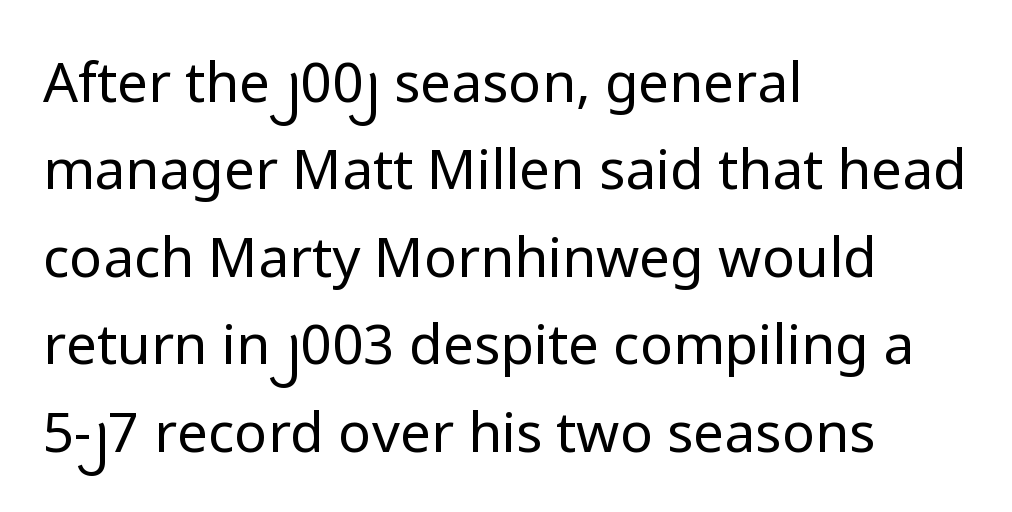
A classic flush-left, rag-right setting is used for this passage. You could not count columns in this text — the font is proportionally spaced. Compared with typical body copy, the letter spacing here is the same. Words float on clear page, feet unadorned.
